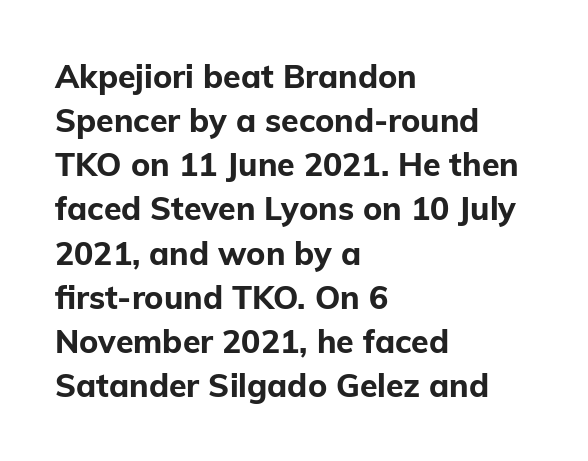
The line texture is even and compact thanks to regular tracking. Pretty heavy lettering here — definitely bold. These lines are rendered in a variable-pitch font. In terms of letterform style, serifs are entirely absent.
